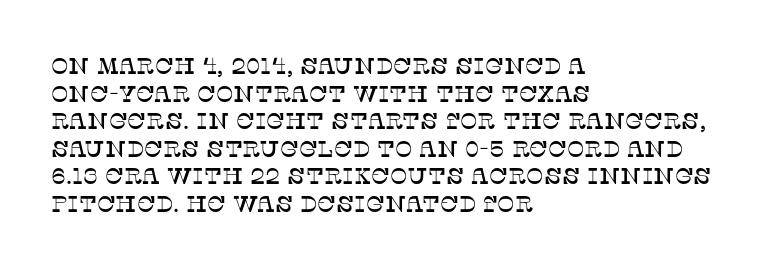
Q: Is the text italic (slanted)? A: No, it is upright.
Q: Is the text underlined? A: No.
Q: How is the paragraph aligned? A: Left-aligned.
Q: Is the spacing between letters normal or unusually wide? A: Normal.
